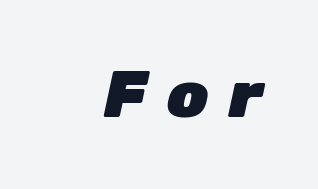
{"italic": "yes", "lean": "right", "slant_degrees": 12, "bold": "yes", "weight": "heavy", "width": "normal", "stroke_contrast": "low", "x_height": "medium", "monospaced": "no", "underline": "no", "letter_spacing": "wide", "letter_spacing_em": 0.3, "glyph_px": 66}
